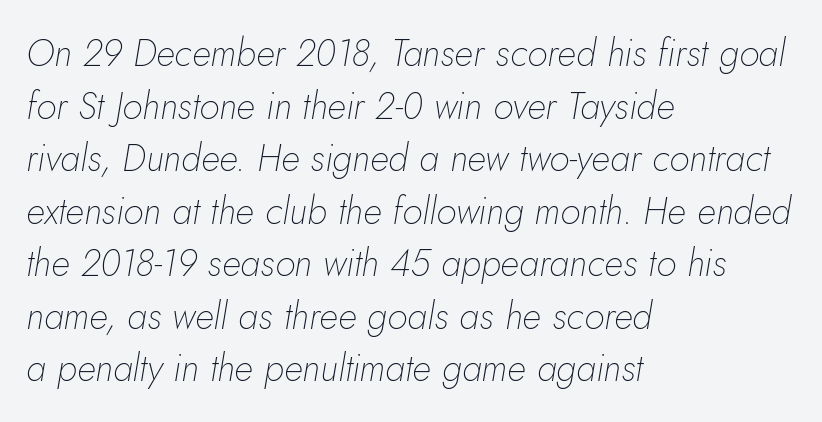
The image shows 37 px thin type, italic (leaning right); set left-aligned, normal line spacing (1.42x), normal letter spacing, not underlined; low stroke contrast and a small x-height.
